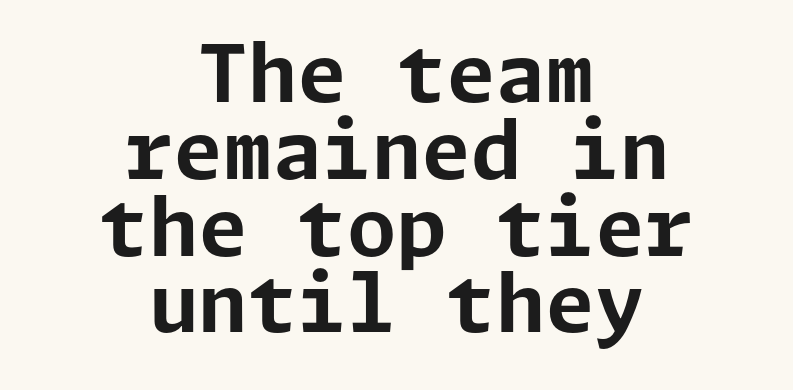
Q: Is the text bold? A: Yes.
Q: Is the text italic (slanted)? A: No, it is upright.
Q: Is the typeface a serif or a sans-serif typeface? A: Sans-serif.
Q: Is the text underlined? A: No.
Q: How is the paragraph aligned? A: Centered.
Q: Is the spacing between letters normal or unusually wide? A: Normal.
Q: Is the spacing between lines tight, normal or loose? A: Tight.
Q: Width (condensed, normal, or wide)? A: Normal.
Q: Stroke contrast? A: Low.
Q: x-height? A: Medium.
